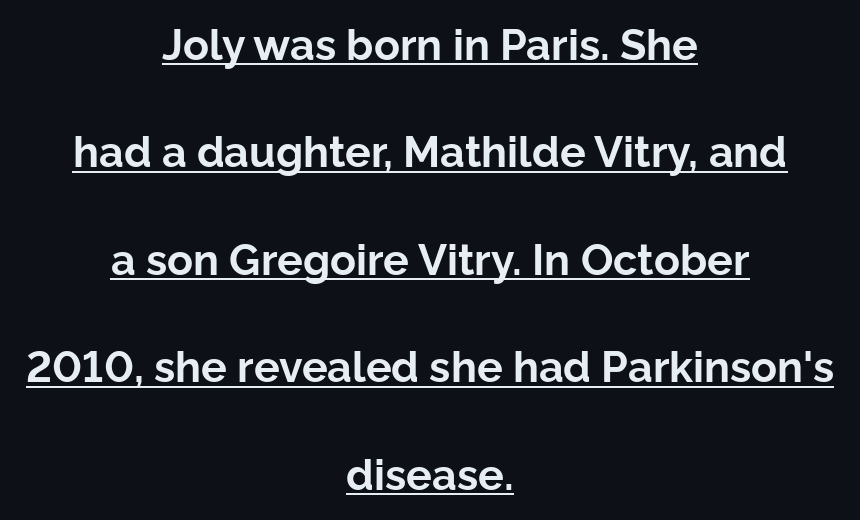
Regarding leading, the lines here are spaced well apart. Characters follow at the spacing the type designer built in. These lines are rendered in a variable-pitch font. When letters stand straight like this, we call the style roman or upright. You'd pick this weight for a headline — it's a proper bold. The paragraph has two soft edges and a firm central axis.
